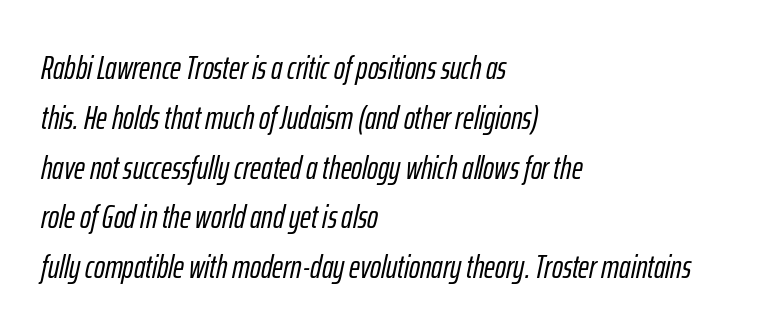
The rag falls on the right side of this text block. One glance says typical: line gaps are just what's usual. Does extra space separate the letters? No, they use regular spacing. Do the characters align in a grid? No, the font is proportional.
